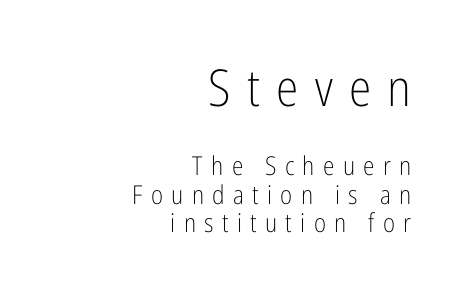
Q: Is the text bold? A: No.
Q: Is the text italic (slanted)? A: No, it is upright.
Q: Is the typeface a serif or a sans-serif typeface? A: Sans-serif.
Q: Is the text underlined? A: No.
Q: How is the paragraph aligned? A: Right-aligned.
Q: Is the spacing between letters normal or unusually wide? A: Unusually wide.
Q: Is the spacing between lines tight, normal or loose? A: Tight.
Q: Which block of text is set in a larger size, the first (top) or the second (bottom)? A: The first (top) one.
Q: Width (condensed, normal, or wide)? A: Condensed.
Q: Stroke contrast? A: Low.
Q: x-height? A: Medium.
Q: Monospaced? A: No.
